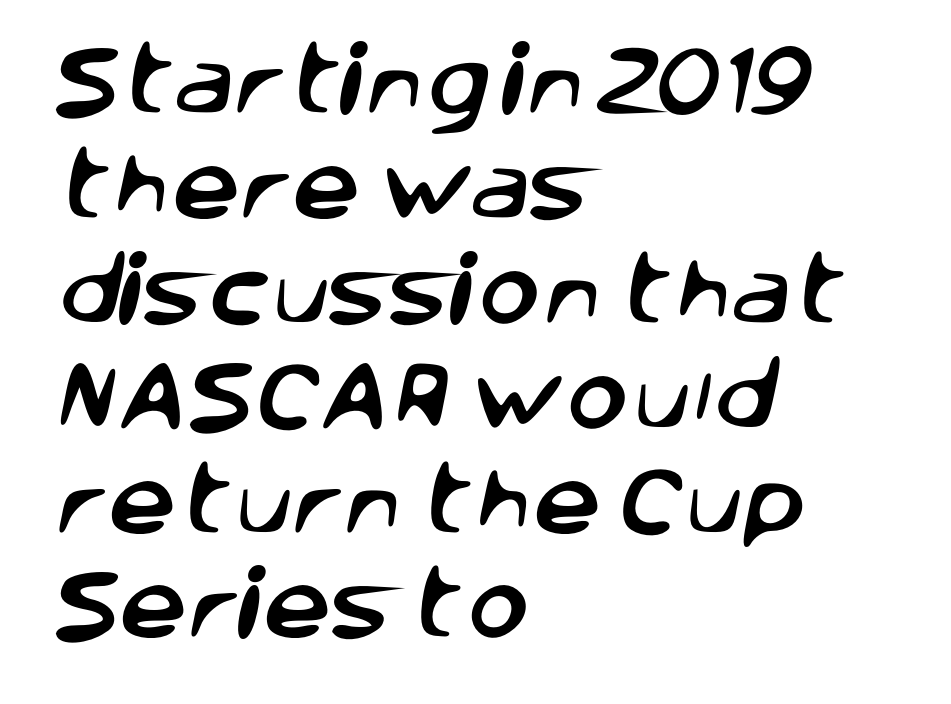
{"serif": "no", "width": "normal", "stroke_contrast": "low", "x_height": "large", "monospaced": "no", "underline": "no", "align": "left", "line_spacing": "normal", "line_spacing_ratio": 1.38, "letter_spacing": "normal", "letter_spacing_em": 0.0, "glyph_px": 76}
